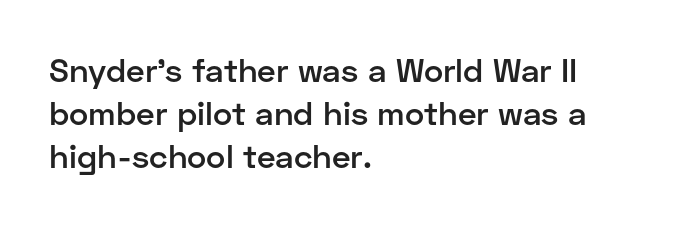
The letterforms sit shoulder to shoulder at normal distance. What weight is shown? A semibold, between regular and bold. Plain, unruled lines of type. The compositor pushed each line to the left boundary.
